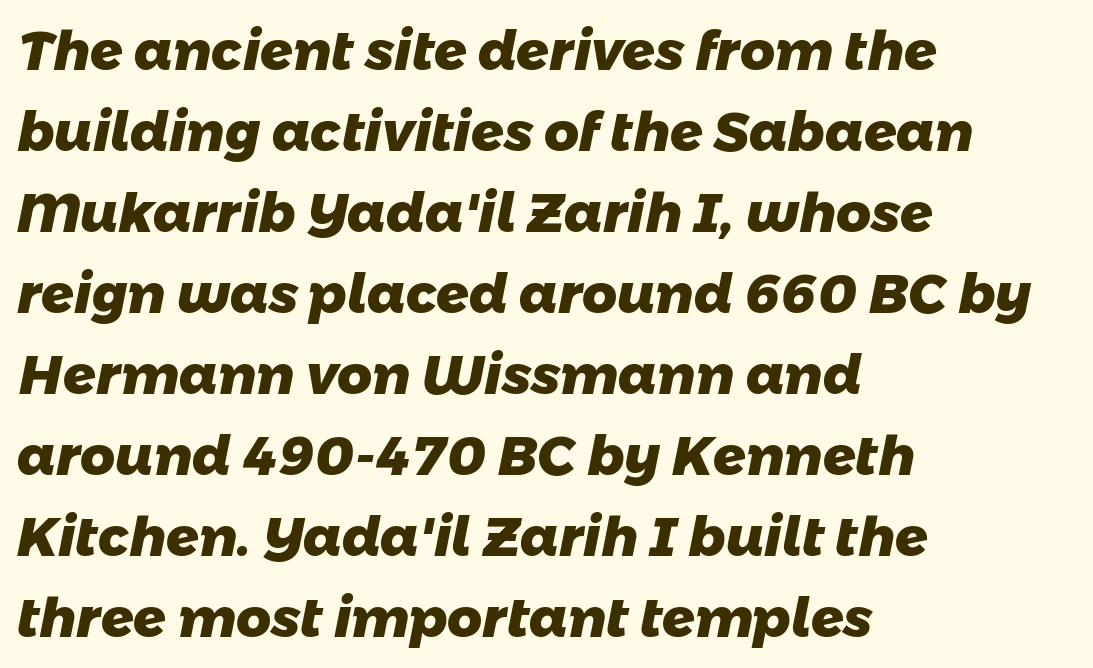
{"serif": "no", "bold": "yes", "weight": "heavy", "width": "normal", "stroke_contrast": "low", "x_height": "medium", "monospaced": "no", "underline": "no", "align": "left", "line_spacing": "normal", "line_spacing_ratio": 1.5, "letter_spacing": "normal", "letter_spacing_em": 0.0, "glyph_px": 54}
